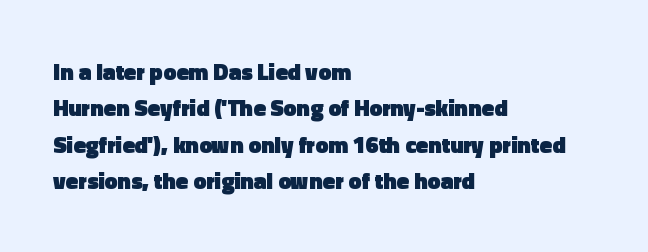
{"italic": "no", "bold": "yes", "underline": "no", "align": "left", "line_spacing": "normal", "line_spacing_ratio": 1.58, "letter_spacing": "normal", "letter_spacing_em": 0.0, "glyph_px": 23}
